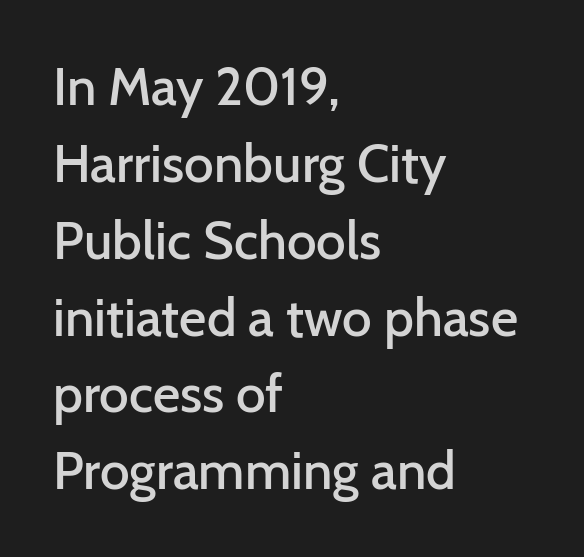
Q: Is the text bold? A: Semi-bold.
Q: Is the text italic (slanted)? A: No, it is upright.
Q: Is the typeface a serif or a sans-serif typeface? A: Sans-serif.
Q: Is the text underlined? A: No.
Q: How is the paragraph aligned? A: Left-aligned.
Q: Is the spacing between letters normal or unusually wide? A: Normal.
Q: Is the spacing between lines tight, normal or loose? A: Normal.
Q: Width (condensed, normal, or wide)? A: Normal.
Q: Stroke contrast? A: Low.
Q: x-height? A: Medium.
Q: Monospaced? A: No.
